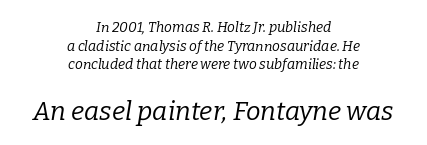
{"italic": "yes", "lean": "right", "slant_degrees": 9, "bold": "no", "underline": "no", "align": "center", "line_spacing": "normal", "line_spacing_ratio": 1.33, "letter_spacing": "normal", "letter_spacing_em": 0.0, "larger_block": "second", "size_ratio": 1.86, "glyph_px": 26}
